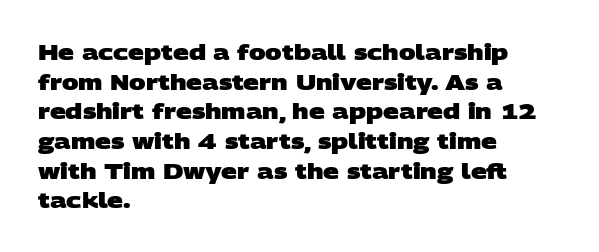
The typesetting leans heavy: a genuine bold. Leading: standard. The ragged edge is on the right, which tells us the setting is flush left. Spacing between characters is what you'd get straight out of the box. The passage shown is not underscored anywhere.
